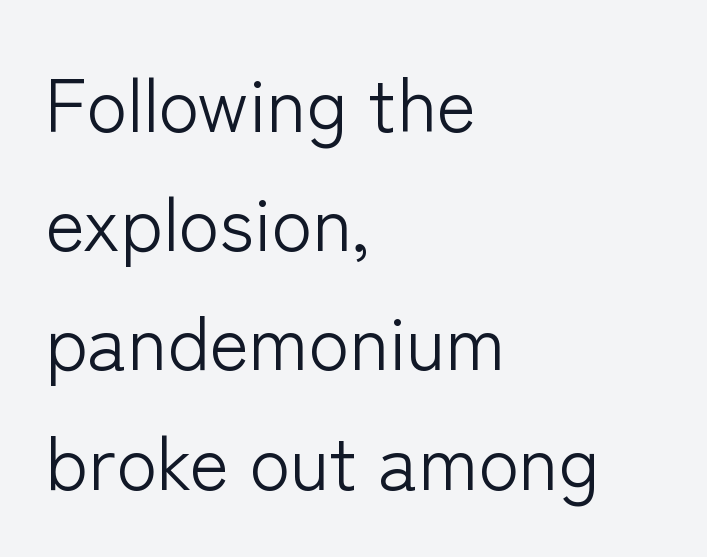
Q: Is the text bold? A: No.
Q: Is the text italic (slanted)? A: No, it is upright.
Q: Is the typeface a serif or a sans-serif typeface? A: Sans-serif.
Q: Is the text underlined? A: No.
Q: How is the paragraph aligned? A: Left-aligned.
Q: Is the spacing between letters normal or unusually wide? A: Normal.
Q: Is the spacing between lines tight, normal or loose? A: Normal.
Q: Width (condensed, normal, or wide)? A: Normal.
Q: Stroke contrast? A: Low.
Q: x-height? A: Medium.
Q: Monospaced? A: No.
